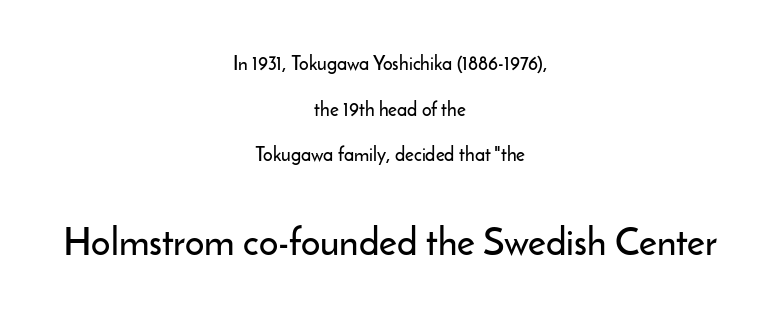
Q: Is the text italic (slanted)? A: No, it is upright.
Q: Is the typeface a serif or a sans-serif typeface? A: Sans-serif.
Q: Is the text underlined? A: No.
Q: How is the paragraph aligned? A: Centered.
Q: Is the spacing between letters normal or unusually wide? A: Normal.
Q: Is the spacing between lines tight, normal or loose? A: Loose.
Q: Which block of text is set in a larger size, the first (top) or the second (bottom)? A: The second (bottom) one.
Q: Width (condensed, normal, or wide)? A: Normal.
Q: Stroke contrast? A: Low.
Q: x-height? A: Small.
Q: Monospaced? A: No.
